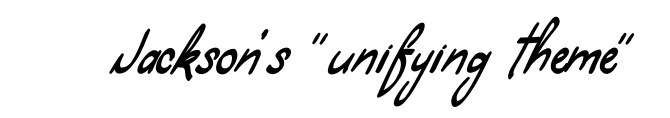
The image shows 51 px condensed sans-serif type; set normal letter spacing, not underlined; low stroke contrast and a small x-height.
